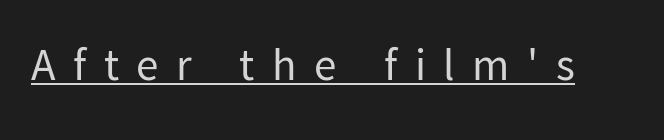
The image shows 45 px regular-weight sans-serif type, upright; set unusually wide letter spacing (+0.39 em), underlined; low stroke contrast and a medium x-height.
